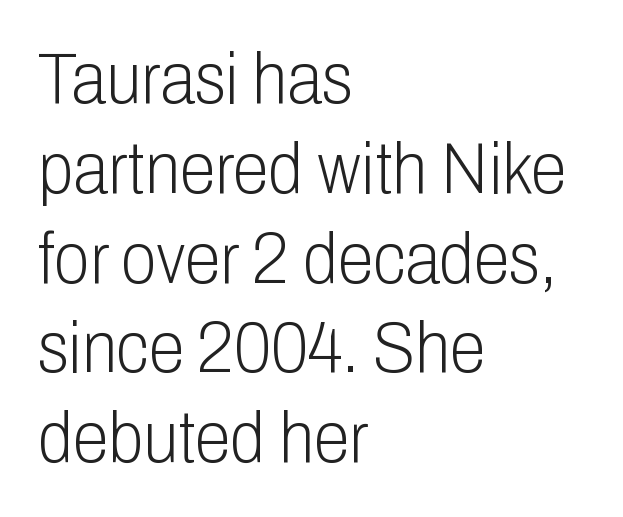
{"serif": "no", "italic": "no", "bold": "no", "weight": "light", "width": "condensed", "stroke_contrast": "low", "x_height": "medium", "monospaced": "no", "underline": "no", "align": "left", "line_spacing_ratio": 1.23, "letter_spacing": "normal", "letter_spacing_em": 0.0, "glyph_px": 73}
